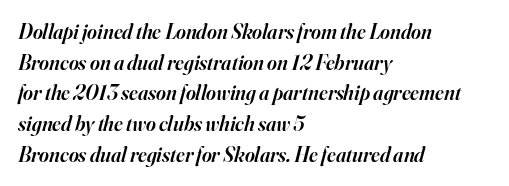
The image shows 21 px text type, italic (leaning right); set left-aligned, normal line spacing (1.46x), normal letter spacing, not underlined.
